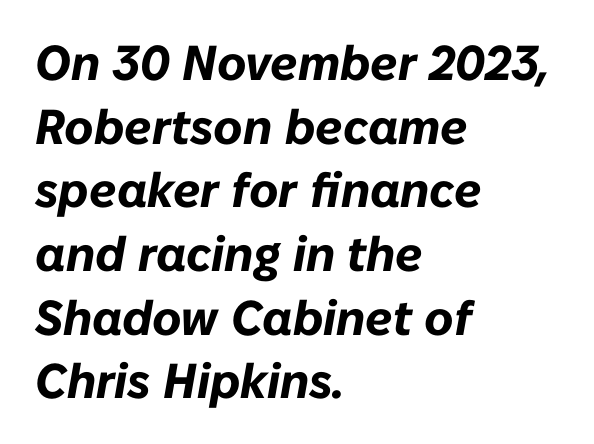
{"italic": "yes", "lean": "right", "slant_degrees": 10, "bold": "yes", "weight": "bold", "width": "normal", "stroke_contrast": "low", "x_height": "medium", "monospaced": "no", "underline": "no", "align": "left", "line_spacing": "normal", "line_spacing_ratio": 1.3, "letter_spacing": "normal", "letter_spacing_em": 0.0, "glyph_px": 49}
